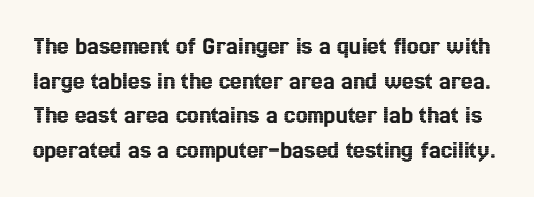
{"italic": "no", "underline": "no", "line_spacing": "normal", "line_spacing_ratio": 1.33, "letter_spacing": "normal", "letter_spacing_em": 0.0, "glyph_px": 26}
